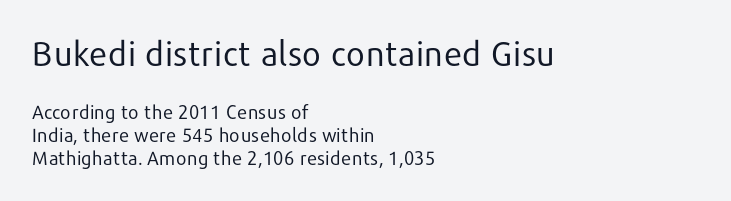
The image shows 34 px regular-weight sans-serif type, upright; set left-aligned, line spacing 1.2x, normal letter spacing, not underlined; the first (top) block is 1.79x larger; low stroke contrast and a medium x-height.
